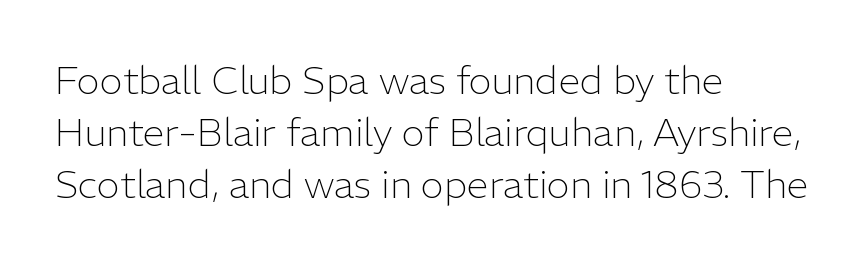
Note the varied advance widths — an 'i' is clearly narrower than an 'm'. A typesetter would mark this as roman, not italic. Type without underlining. Left-aligned paragraph, ragged on the right. Each letter's strokes conclude bluntly, with no projecting serifs. One glance says typical: line gaps are just what's usual.
